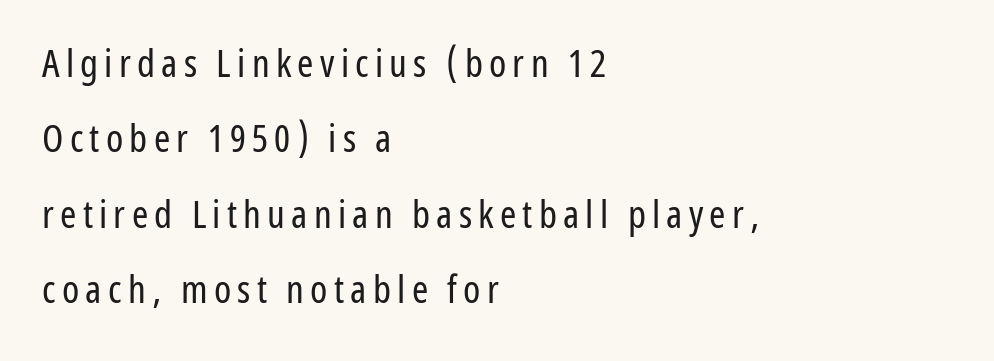
The image shows 39 px regular-weight, condensed sans-serif type, upright; set left-aligned, loose line spacing (1.93x), not underlined; low stroke contrast and a medium x-height.
